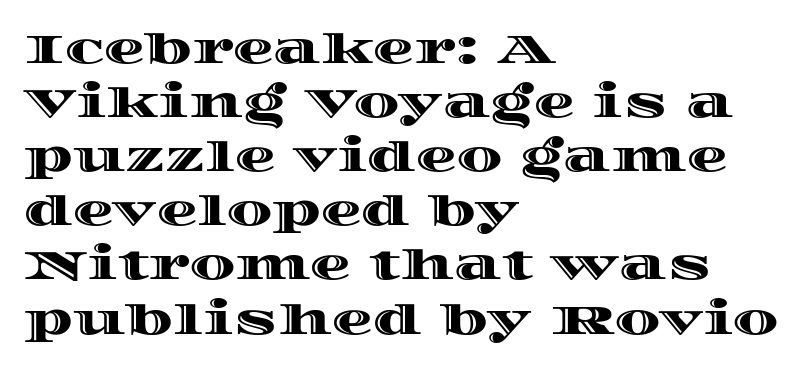
Q: Is the text italic (slanted)? A: No, it is upright.
Q: Is the text underlined? A: No.
Q: How is the paragraph aligned? A: Left-aligned.
Q: Is the spacing between letters normal or unusually wide? A: Normal.
Q: Is the spacing between lines tight, normal or loose? A: Normal.
Q: Width (condensed, normal, or wide)? A: Wide.
Q: x-height? A: Large.
Q: Monospaced? A: No.
